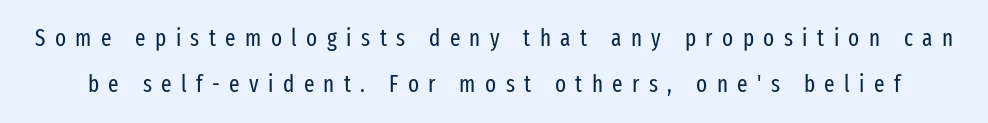
When letters stand straight like this, we call the style roman or upright. The glyphs are unaccompanied by any horizontal stroke below them. What's the leading like? Stretched, with rows far apart. This reads as an unemphasized weight, regular at the heaviest. There is plenty of visible air inserted between adjacent glyphs.
